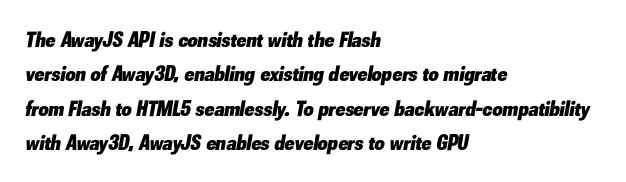
The image shows 22 px bold type, italic (leaning right); set left-aligned, normal line spacing (1.56x), normal letter spacing, not underlined.
